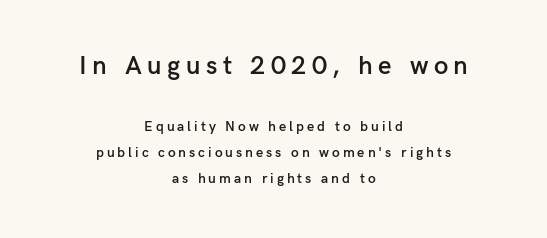
These lines were composed using upright roman letters. Type without underlining. In terms of weight, the rendering is demibold, just under bold. Large over small — that's the arrangement of the two blocks here. Caption: expanded tracking, letters set apart.
